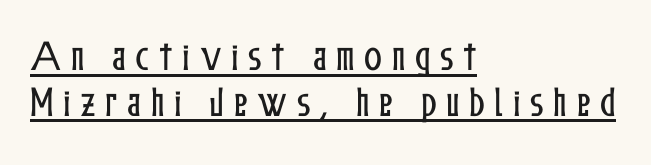
Q: Is the text italic (slanted)? A: No, it is upright.
Q: Is the text underlined? A: Yes.
Q: How is the paragraph aligned? A: Left-aligned.
Q: Is the spacing between letters normal or unusually wide? A: Unusually wide.
Q: Is the spacing between lines tight, normal or loose? A: Normal.
Q: Width (condensed, normal, or wide)? A: Condensed.
Q: Stroke contrast? A: Low.
Q: x-height? A: Medium.
Q: Monospaced? A: No.
